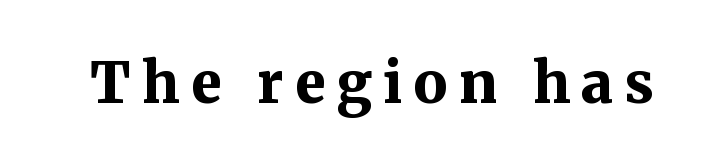
The image shows 56 px bold serif type, upright; set unusually wide letter spacing (+0.2 em), not underlined; medium stroke contrast and a medium x-height.
